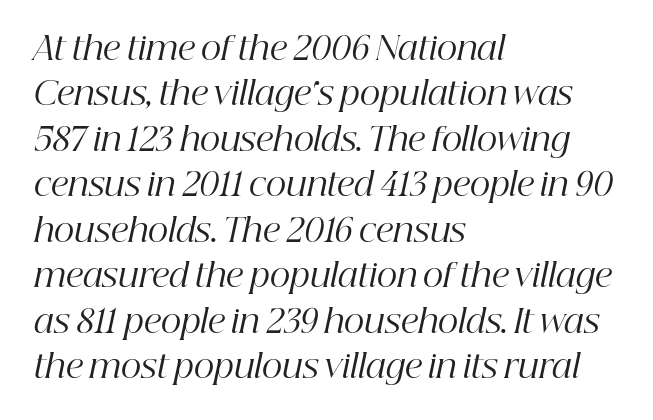
Q: Is the text bold? A: No.
Q: Is the text italic (slanted)? A: Yes, it leans right by about 12 degrees.
Q: Is the typeface a serif or a sans-serif typeface? A: Serif.
Q: Is the text underlined? A: No.
Q: How is the paragraph aligned? A: Left-aligned.
Q: Is the spacing between letters normal or unusually wide? A: Normal.
Q: Is the spacing between lines tight, normal or loose? A: Normal.
Q: Width (condensed, normal, or wide)? A: Normal.
Q: Stroke contrast? A: High.
Q: x-height? A: Medium.
Q: Monospaced? A: No.
